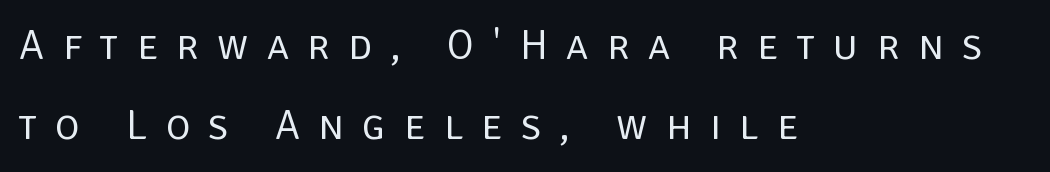
The image shows 42 px regular-weight sans-serif type, upright; set left-aligned, loose line spacing (1.91x), unusually wide letter spacing (+0.44 em), not underlined; low stroke contrast and a large x-height.
